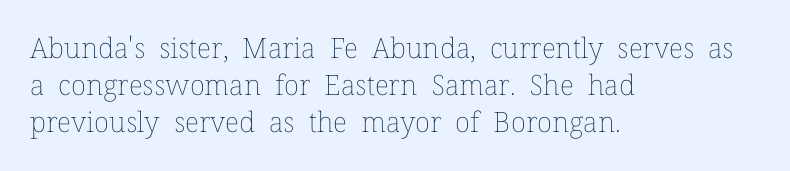
Here the designer chose a conventional face with non-uniform glyph widths. Unmarked baselines from the first word to the last. One glance says typical: line gaps are just what's usual. Look at the tracking — it's just the regular setting, nothing added. The letterforms sit at book weight or below. The axis of the letterforms is exactly vertical.
